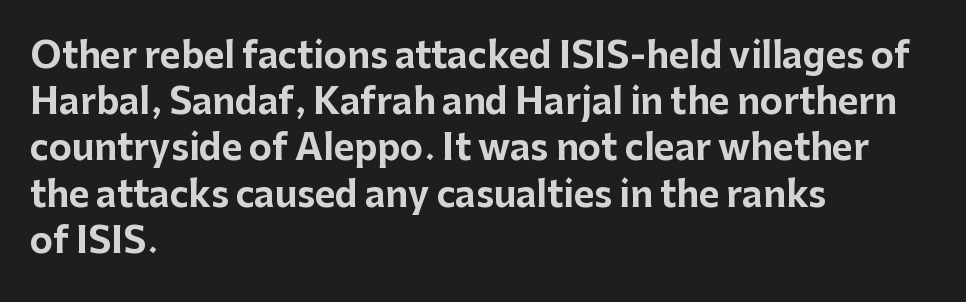
Q: Is the text bold? A: Yes.
Q: Is the text italic (slanted)? A: No, it is upright.
Q: Is the typeface a serif or a sans-serif typeface? A: Sans-serif.
Q: Is the text underlined? A: No.
Q: How is the paragraph aligned? A: Left-aligned.
Q: Is the spacing between letters normal or unusually wide? A: Normal.
Q: Is the spacing between lines tight, normal or loose? A: Normal.
Q: Width (condensed, normal, or wide)? A: Normal.
Q: Stroke contrast? A: Low.
Q: x-height? A: Medium.
Q: Monospaced? A: No.
